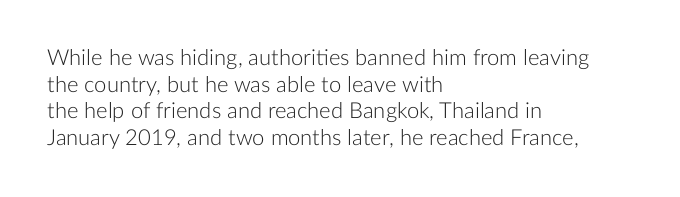
The face used here is rendered with its standard letterfit. The rag falls on the right side of this text block. The typeface has the unassuming heft of standard copy or less. Italic: no, the glyphs are upright roman.
